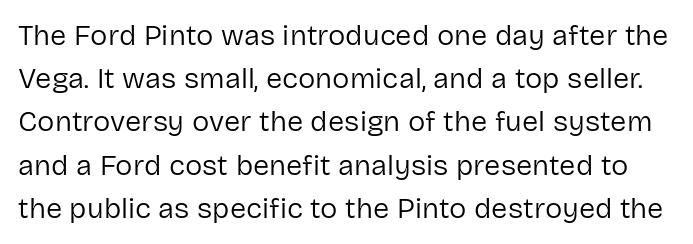
Q: Is the text bold? A: No.
Q: Is the text italic (slanted)? A: No, it is upright.
Q: Is the typeface a serif or a sans-serif typeface? A: Sans-serif.
Q: Is the text underlined? A: No.
Q: Is the spacing between letters normal or unusually wide? A: Normal.
Q: Is the spacing between lines tight, normal or loose? A: Normal.
Q: Width (condensed, normal, or wide)? A: Normal.
Q: Stroke contrast? A: Low.
Q: x-height? A: Medium.
Q: Monospaced? A: No.
